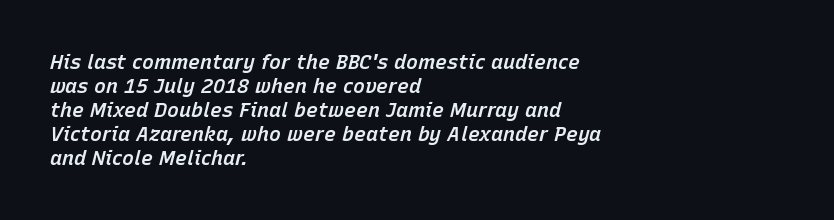
The image shows 20 px text type, italic (leaning right); set left-aligned, line spacing 1.2x, normal letter spacing, not underlined.
